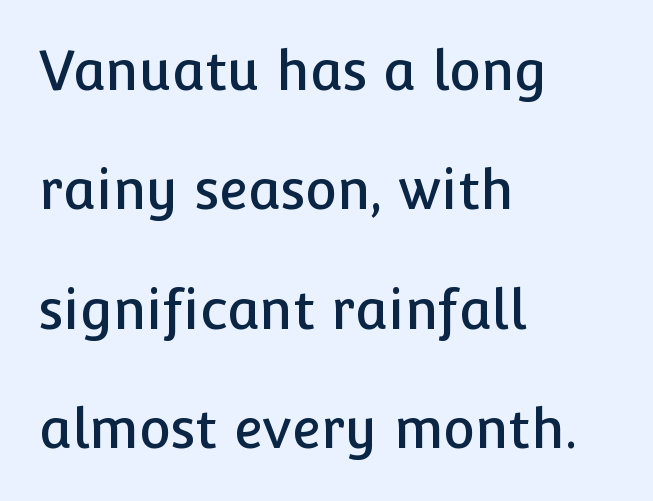
{"serif": "no", "italic": "no", "width": "normal", "stroke_contrast": "low", "x_height": "medium", "monospaced": "no", "underline": "no", "align": "left", "line_spacing": "loose", "line_spacing_ratio": 2.21, "letter_spacing": "normal", "letter_spacing_em": 0.0, "glyph_px": 54}
